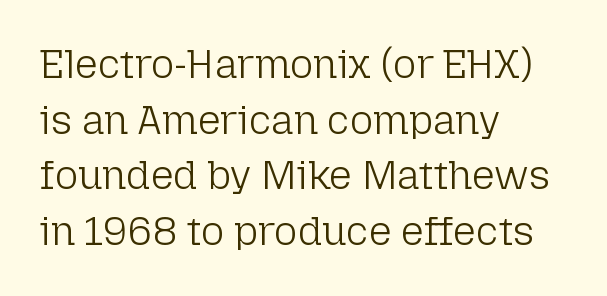
Posture: upright roman. Each stroke keeps to a modest, everyday thickness or less. The setting favours the left margin, as ordinary paragraphs usually do. Is this a sans? Yes — the strokes have no serifs. How are the letters spaced? Ordinarily, with no added tracking. Each new line begins a customary step beneath the previous one.
